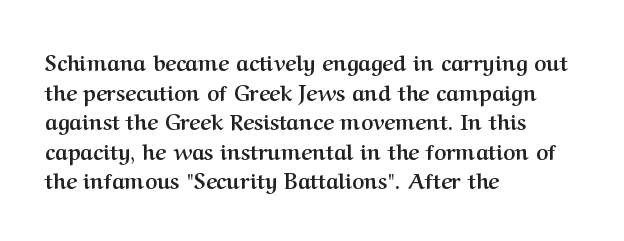
The image shows 21 px bold type, upright; set left-aligned, normal line spacing (1.41x), normal letter spacing, not underlined.
